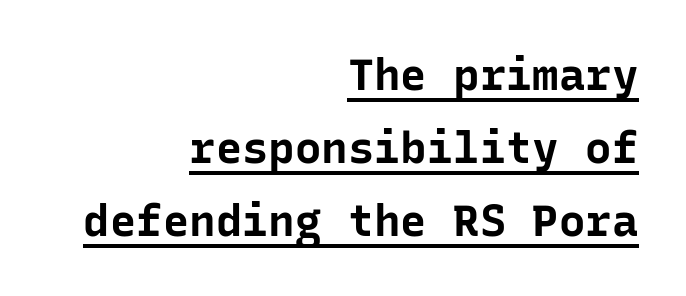
Each glyph is drawn with heavy, bold strokes. Unlike italic type, these characters show no tilt at all. Line spacing here is normal. This rendering features underlined lettering. Stroke terminals: plain, sans-serif. The paragraph has a hard right edge and a soft left edge.
